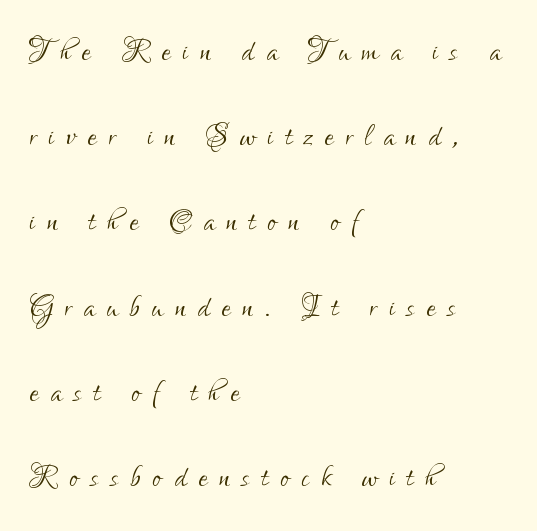
Q: Is the text bold? A: No.
Q: Is the text italic (slanted)? A: Yes.
Q: Is the typeface a serif or a sans-serif typeface? A: Sans-serif.
Q: Is the text underlined? A: No.
Q: How is the paragraph aligned? A: Left-aligned.
Q: Is the spacing between letters normal or unusually wide? A: Unusually wide.
Q: Is the spacing between lines tight, normal or loose? A: Loose.
Q: Width (condensed, normal, or wide)? A: Condensed.
Q: Stroke contrast? A: Low.
Q: x-height? A: Small.
Q: Monospaced? A: No.
